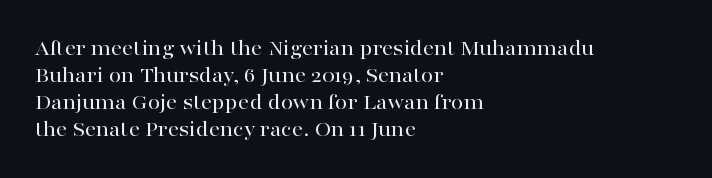
The image shows 22 px text type, upright; set left-aligned, line spacing 1.22x, normal letter spacing, not underlined.
